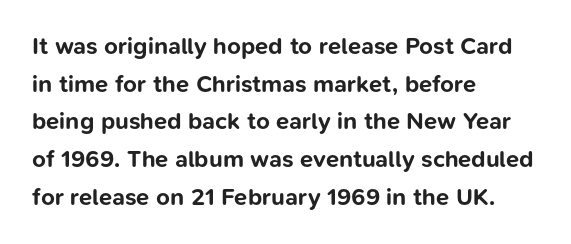
Q: Is the text bold? A: Yes.
Q: Is the text italic (slanted)? A: No, it is upright.
Q: Is the text underlined? A: No.
Q: How is the paragraph aligned? A: Left-aligned.
Q: Is the spacing between letters normal or unusually wide? A: Normal.
Q: Is the spacing between lines tight, normal or loose? A: Normal.
